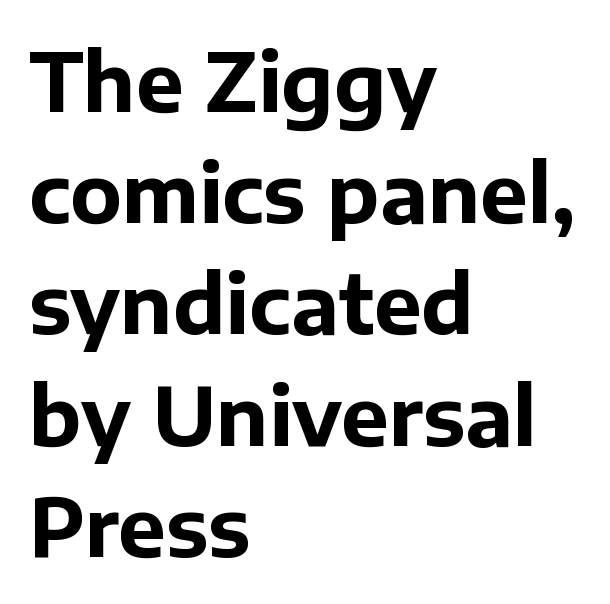
{"serif": "no", "italic": "no", "bold": "yes", "weight": "bold", "width": "normal", "stroke_contrast": "low", "x_height": "medium", "monospaced": "no", "underline": "no", "align": "left", "line_spacing": "normal", "line_spacing_ratio": 1.39, "letter_spacing": "normal", "letter_spacing_em": 0.0, "glyph_px": 80}
